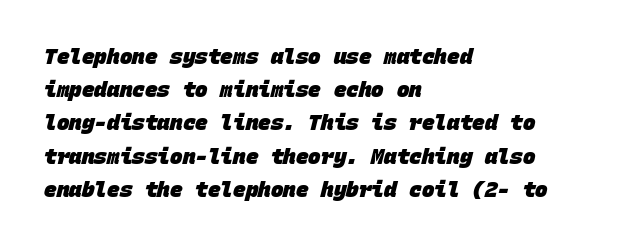
Q: Is the text bold? A: Yes.
Q: Is the text underlined? A: No.
Q: How is the paragraph aligned? A: Left-aligned.
Q: Is the spacing between letters normal or unusually wide? A: Normal.
Q: Is the spacing between lines tight, normal or loose? A: Normal.
